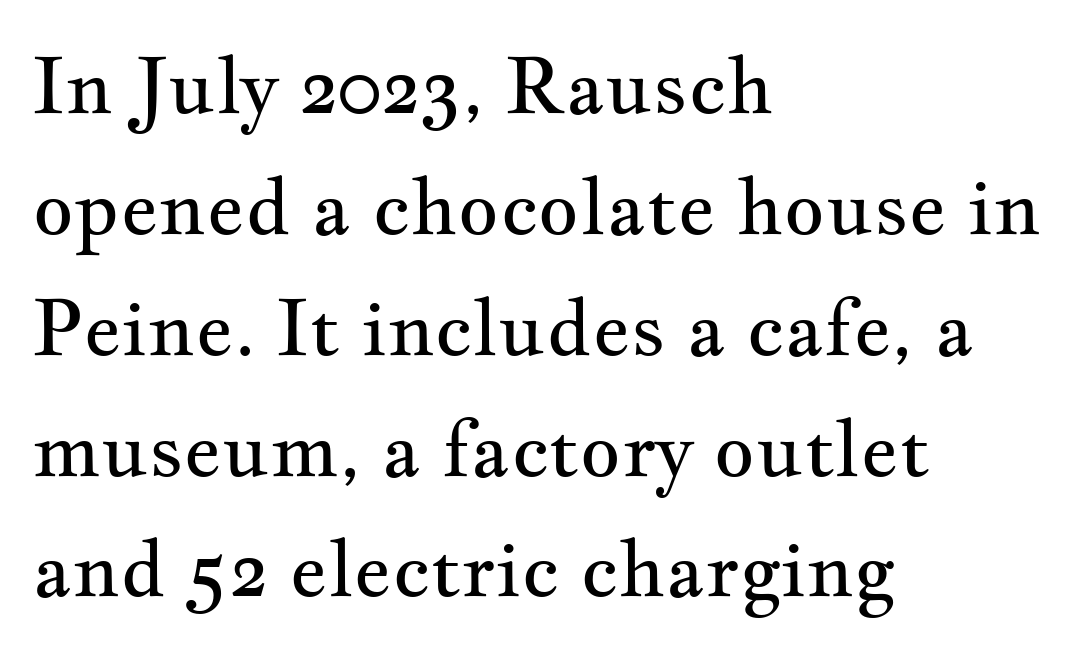
The image shows 79 px regular-weight, wide serif type, upright; set left-aligned, normal line spacing (1.53x), normal letter spacing, not underlined; medium stroke contrast and a small x-height.
